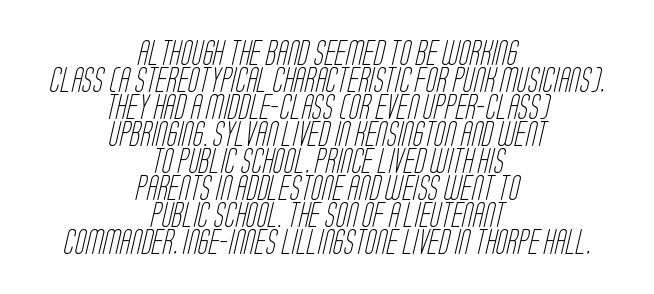
The passage is arranged like a title page — every line centered. Honestly, the letter spacing is just normal — you wouldn't notice it. This block would grow much taller if given ordinary leading; it's compressed now. Letters rest on an invisible, unmarked baseline.
